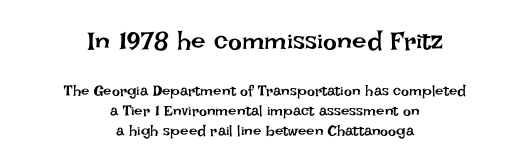
Q: Is the text bold? A: No.
Q: Is the text italic (slanted)? A: No, it is upright.
Q: Is the text underlined? A: No.
Q: How is the paragraph aligned? A: Centered.
Q: Is the spacing between letters normal or unusually wide? A: Normal.
Q: Is the spacing between lines tight, normal or loose? A: Normal.
Q: Which block of text is set in a larger size, the first (top) or the second (bottom)? A: The first (top) one.
